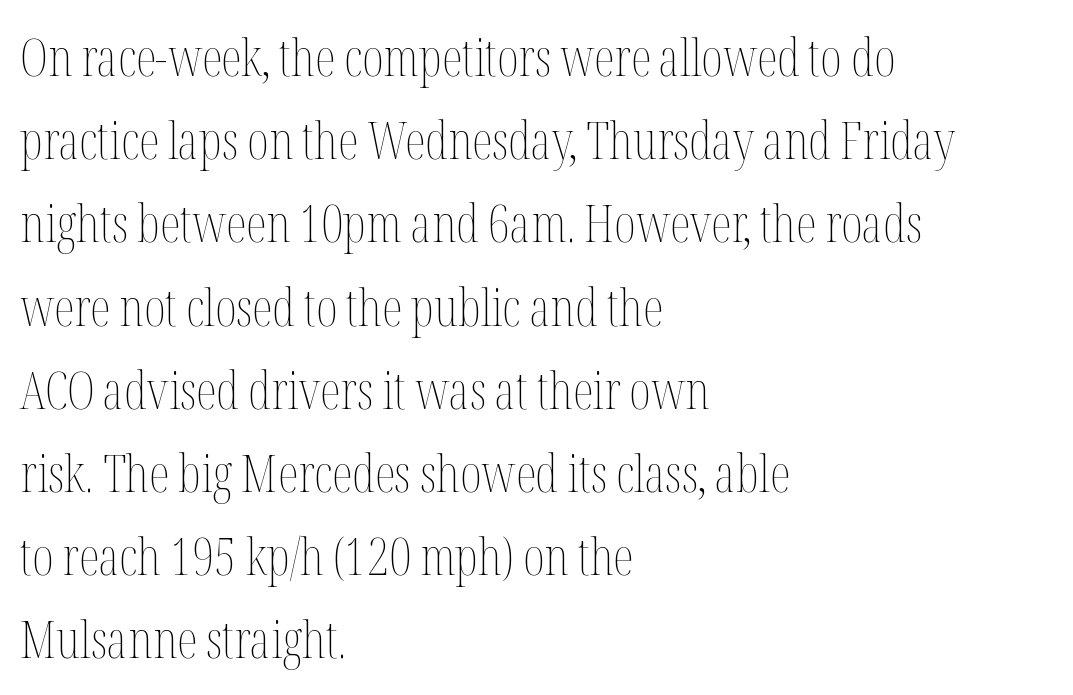
The image shows 52 px thin, condensed type, upright; set left-aligned, normal line spacing (1.6x), normal letter spacing, not underlined; medium stroke contrast and a medium x-height.
